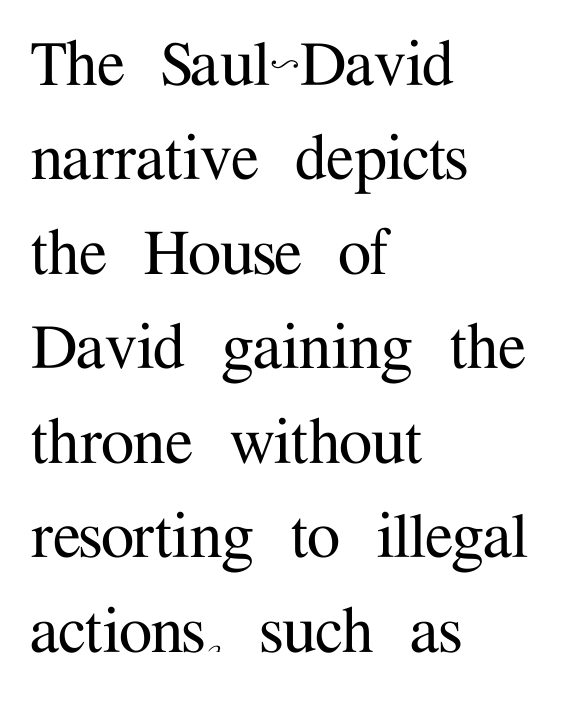
The lettering stays uniformly vertical, giving the passage a roman look. The compositor pushed each line to the left boundary. Glance below the letters and you will spot only blank space. There is no visible air inserted between adjacent glyphs. This sample has the flowing, uneven cadence of proportional lettering. A serif font was chosen for this passage.
